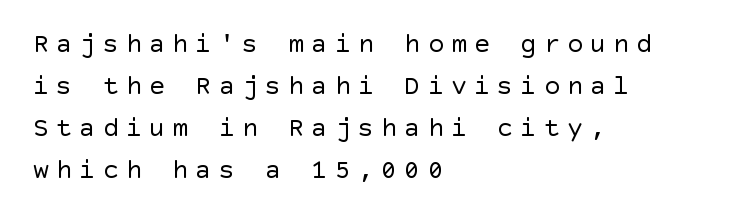
Q: Is the text bold? A: No.
Q: Is the text italic (slanted)? A: No, it is upright.
Q: Is the text underlined? A: No.
Q: How is the paragraph aligned? A: Left-aligned.
Q: Is the spacing between letters normal or unusually wide? A: Unusually wide.
Q: Is the spacing between lines tight, normal or loose? A: Normal.
